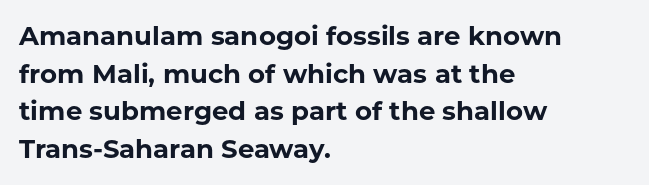
On the weight axis this lands at bold, roughly 700. Words float on clear page, feet unadorned. Interline gaps are of average width in this sample. The rendering keeps characters at their native spacing. In terms of posture, this sample is upright.
